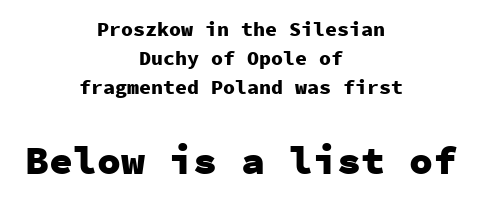
The image shows 40 px heavy sans-serif type, upright, monospaced; set centered, normal line spacing (1.44x), normal letter spacing, not underlined; the second (bottom) block is 2.0x larger; low stroke contrast and a medium x-height.
